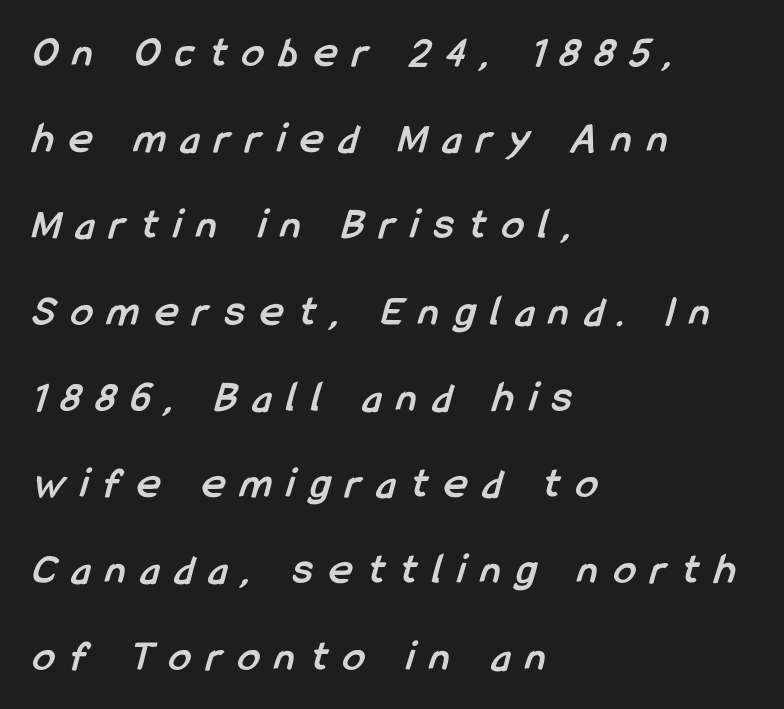
Character widths vary here, with narrow letters taking less room than wide ones. The face used here is a sans, in the tradition of grotesques and geometrics. Check under the words: just untouched page. In CSS terms this would be text-align: left. A great deal of white space separates one row of letters from the next. How are the letters spaced? Widely, with obvious added tracking.
